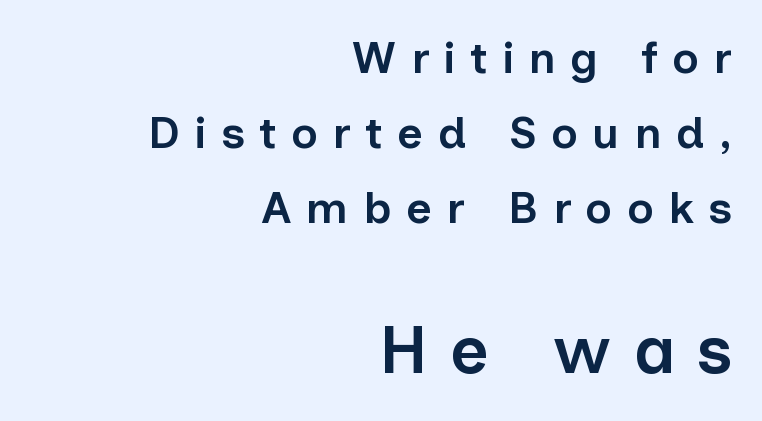
Q: Is the text bold? A: Semi-bold.
Q: Is the text italic (slanted)? A: No, it is upright.
Q: Is the typeface a serif or a sans-serif typeface? A: Sans-serif.
Q: Is the text underlined? A: No.
Q: How is the paragraph aligned? A: Right-aligned.
Q: Is the spacing between letters normal or unusually wide? A: Unusually wide.
Q: Is the spacing between lines tight, normal or loose? A: Normal.
Q: Which block of text is set in a larger size, the first (top) or the second (bottom)? A: The second (bottom) one.
Q: Width (condensed, normal, or wide)? A: Normal.
Q: Stroke contrast? A: Low.
Q: x-height? A: Medium.
Q: Monospaced? A: No.
